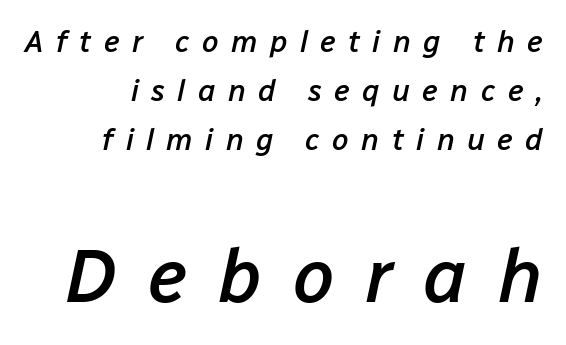
{"italic": "yes", "lean": "right", "slant_degrees": 12, "bold": "semi", "weight": "semibold", "width": "normal", "stroke_contrast": "low", "x_height": "medium", "monospaced": "no", "underline": "no", "align": "right", "line_spacing": "normal", "line_spacing_ratio": 1.64, "letter_spacing": "wide", "letter_spacing_em": 0.41, "larger_block": "second", "size_ratio": 2.5, "glyph_px": 75}
